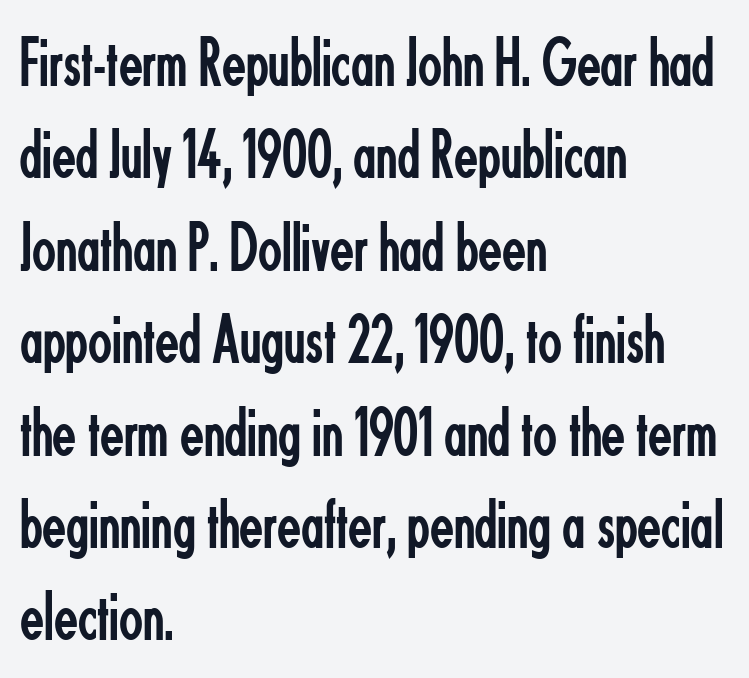
{"serif": "no", "italic": "no", "bold": "no", "weight": "regular", "width": "condensed", "stroke_contrast": "low", "x_height": "small", "monospaced": "no", "underline": "no", "align": "left", "line_spacing": "normal", "line_spacing_ratio": 1.32, "letter_spacing": "normal", "letter_spacing_em": 0.0, "glyph_px": 70}
